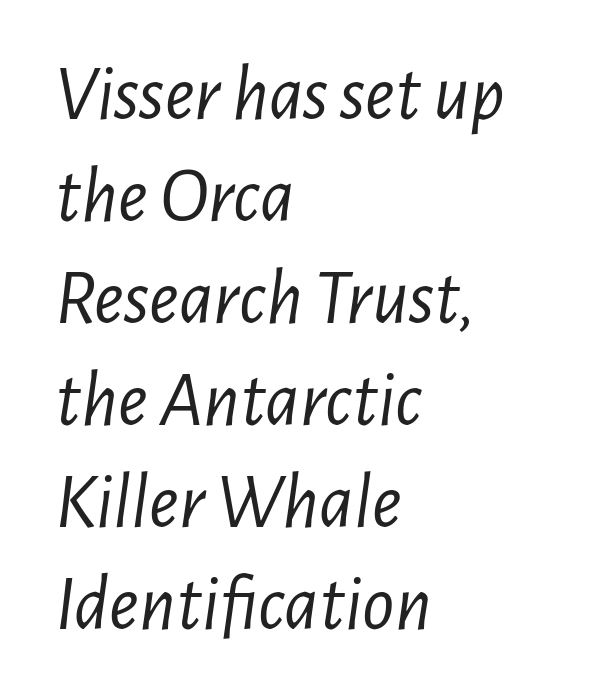
The image shows 79 px light, condensed type, italic (leaning right); set left-aligned, normal line spacing (1.29x), normal letter spacing, not underlined; low stroke contrast and a medium x-height.
